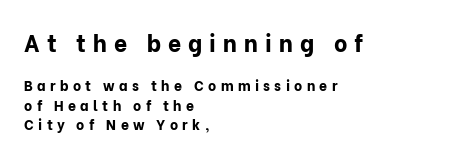
The image shows 23 px bold type, upright; set left-aligned, normal line spacing (1.39x), unusually wide letter spacing (+0.31 em), not underlined; the first (top) block is 1.64x larger.
